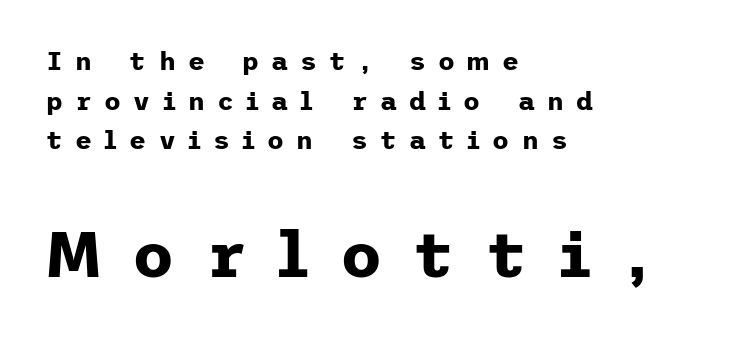
The image shows 65 px bold sans-serif type, upright; set left-aligned, normal line spacing (1.52x), unusually wide letter spacing (+0.47 em), not underlined; the second (bottom) block is 2.5x larger; low stroke contrast and a medium x-height.
